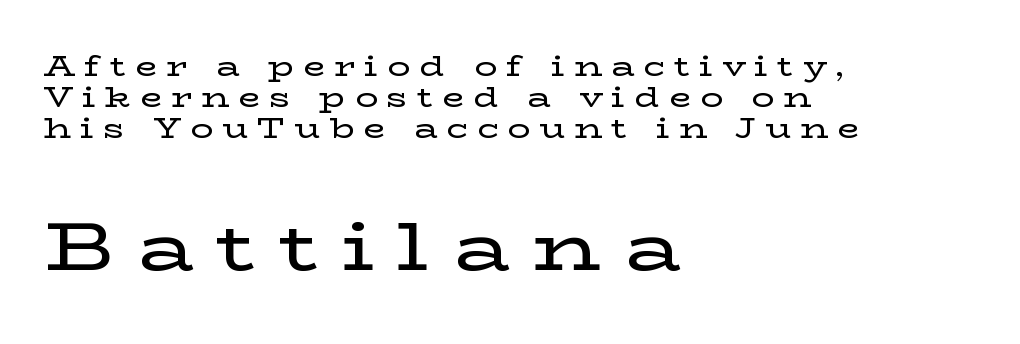
Q: Is the text italic (slanted)? A: No, it is upright.
Q: Is the typeface a serif or a sans-serif typeface? A: Serif.
Q: Is the text underlined? A: No.
Q: How is the paragraph aligned? A: Left-aligned.
Q: Is the spacing between letters normal or unusually wide? A: Unusually wide.
Q: Is the spacing between lines tight, normal or loose? A: Tight.
Q: Which block of text is set in a larger size, the first (top) or the second (bottom)? A: The second (bottom) one.
Q: Width (condensed, normal, or wide)? A: Wide.
Q: Stroke contrast? A: Low.
Q: x-height? A: Medium.
Q: Monospaced? A: No.
